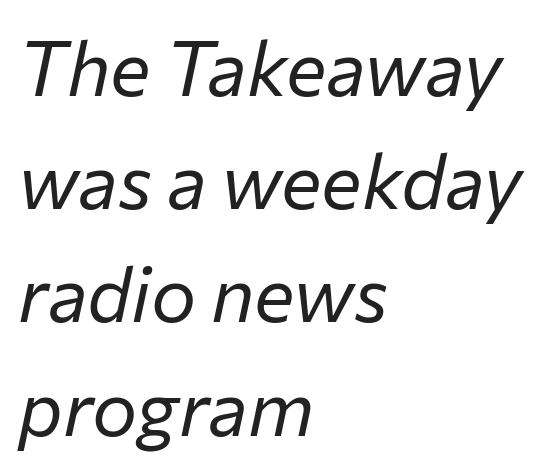
{"italic": "yes", "lean": "right", "slant_degrees": 12, "bold": "no", "weight": "regular", "width": "normal", "stroke_contrast": "low", "x_height": "medium", "monospaced": "no", "underline": "no", "align": "left", "line_spacing": "normal", "line_spacing_ratio": 1.49, "letter_spacing": "normal", "letter_spacing_em": 0.0, "glyph_px": 76}
